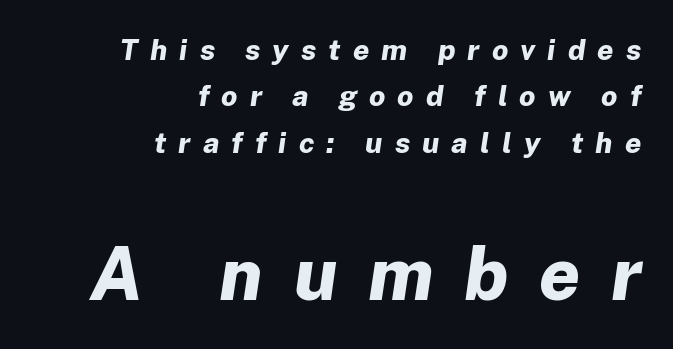
The image shows 73 px bold type, italic (leaning right); set right-aligned, normal line spacing (1.6x), unusually wide letter spacing (+0.42 em), not underlined; the second (bottom) block is 2.52x larger; low stroke contrast and a medium x-height.
